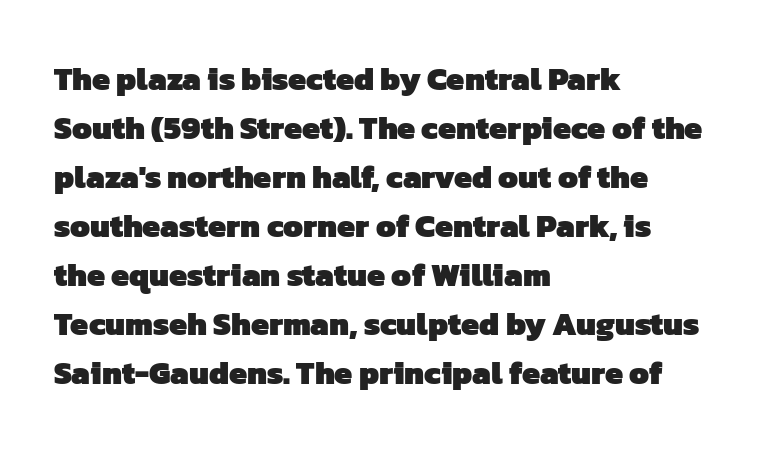
Q: Is the text bold? A: Yes.
Q: Is the typeface a serif or a sans-serif typeface? A: Sans-serif.
Q: Is the text underlined? A: No.
Q: How is the paragraph aligned? A: Left-aligned.
Q: Is the spacing between letters normal or unusually wide? A: Normal.
Q: Is the spacing between lines tight, normal or loose? A: Normal.
Q: Width (condensed, normal, or wide)? A: Normal.
Q: Stroke contrast? A: Low.
Q: x-height? A: Medium.
Q: Monospaced? A: No.
